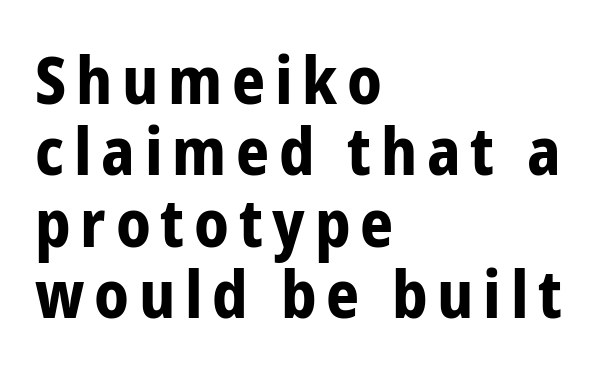
{"serif": "no", "italic": "no", "bold": "yes", "weight": "bold", "width": "condensed", "stroke_contrast": "low", "x_height": "medium", "monospaced": "no", "underline": "no", "align": "left", "line_spacing": "tight", "line_spacing_ratio": 1.1, "glyph_px": 65}
